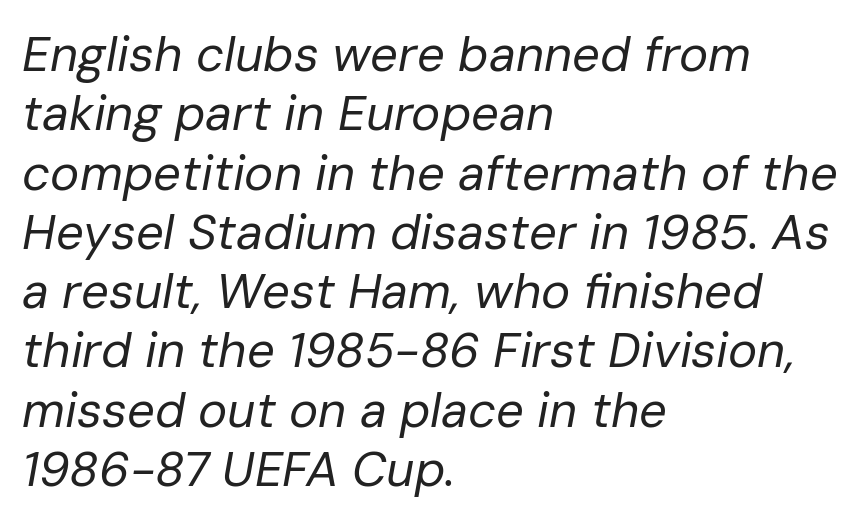
The image shows 49 px regular-weight type, italic (leaning right); set left-aligned, line spacing 1.21x, normal letter spacing, not underlined; low stroke contrast and a medium x-height.
